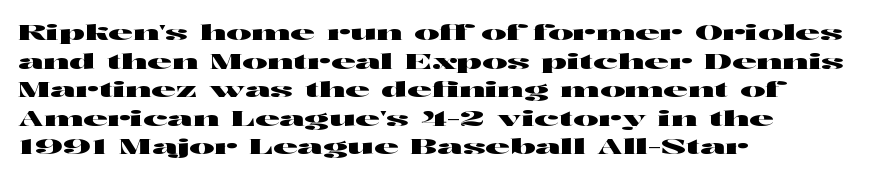
{"italic": "no", "underline": "no", "align": "left", "line_spacing": "normal", "line_spacing_ratio": 1.36, "letter_spacing": "normal", "letter_spacing_em": 0.0, "glyph_px": 21}
